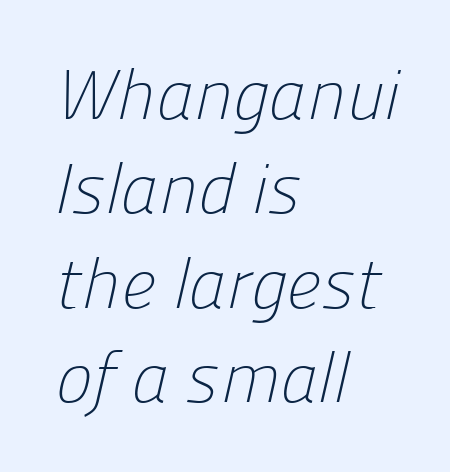
{"serif": "no", "bold": "no", "weight": "light", "width": "normal", "stroke_contrast": "low", "x_height": "medium", "monospaced": "no", "underline": "no", "align": "left", "line_spacing": "normal", "line_spacing_ratio": 1.35, "letter_spacing": "normal", "letter_spacing_em": 0.0, "glyph_px": 70}
